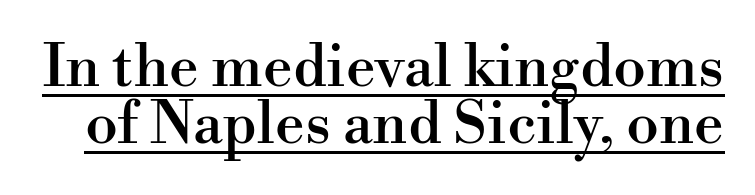
Small tapered or slab feet sit at the stroke ends, so this counts as serif. The letterforms sit shoulder to shoulder at normal distance. No italicization has been applied; the sample stays upright. Notice how descenders almost collide with the ascenders below — that's tight leading.
